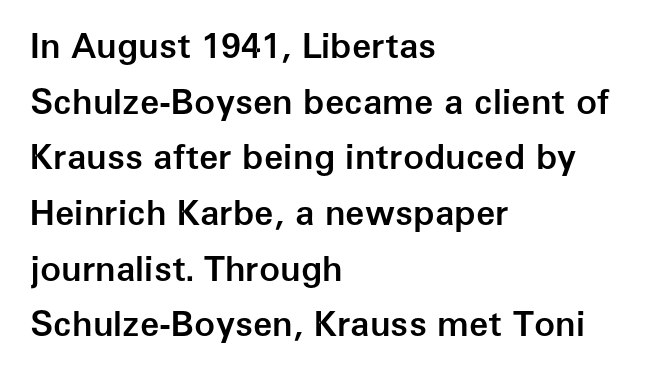
Rendered with straight, roman letterforms. These lines are set flush left with a ragged right edge. Evenly set lines give the paragraph a standard silhouette. I'd describe the lettering as semibold — firm but not a full bold. The font family rendered here belongs to the sans-serif group.
